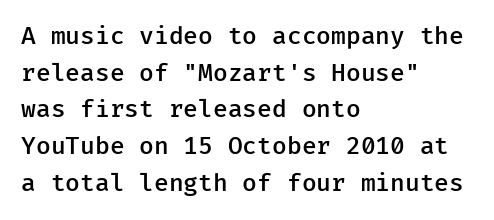
Q: Is the text bold? A: Semi-bold.
Q: Is the text italic (slanted)? A: No, it is upright.
Q: Is the text underlined? A: No.
Q: How is the paragraph aligned? A: Left-aligned.
Q: Is the spacing between letters normal or unusually wide? A: Normal.
Q: Is the spacing between lines tight, normal or loose? A: Normal.
